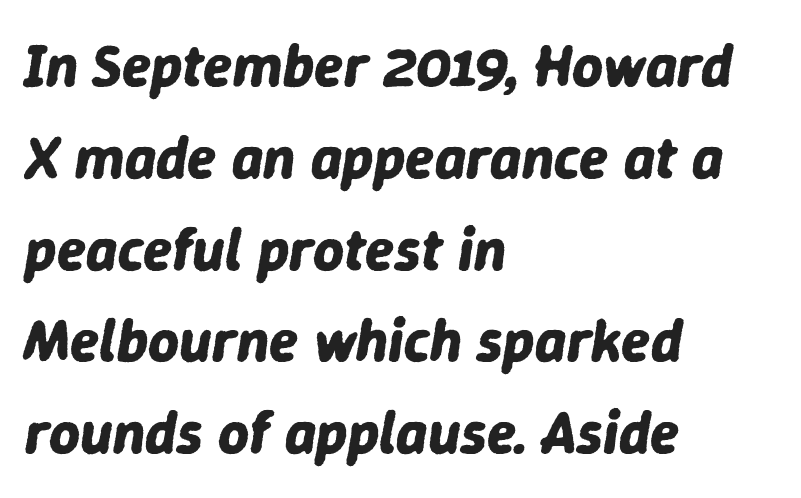
{"italic": "yes", "lean": "right", "slant_degrees": 9, "bold": "yes", "weight": "bold", "width": "normal", "stroke_contrast": "low", "x_height": "medium", "monospaced": "no", "underline": "no", "align": "left", "line_spacing": "normal", "line_spacing_ratio": 1.53, "letter_spacing": "normal", "letter_spacing_em": 0.0, "glyph_px": 60}
